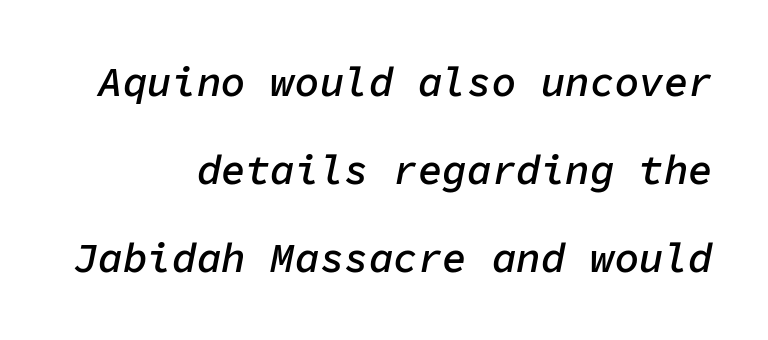
{"italic": "yes", "lean": "right", "slant_degrees": 11, "bold": "semi", "weight": "semibold", "width": "normal", "stroke_contrast": "low", "x_height": "medium", "monospaced": "yes", "underline": "no", "align": "right", "line_spacing": "loose", "line_spacing_ratio": 2.15, "letter_spacing": "normal", "letter_spacing_em": 0.0, "glyph_px": 41}
